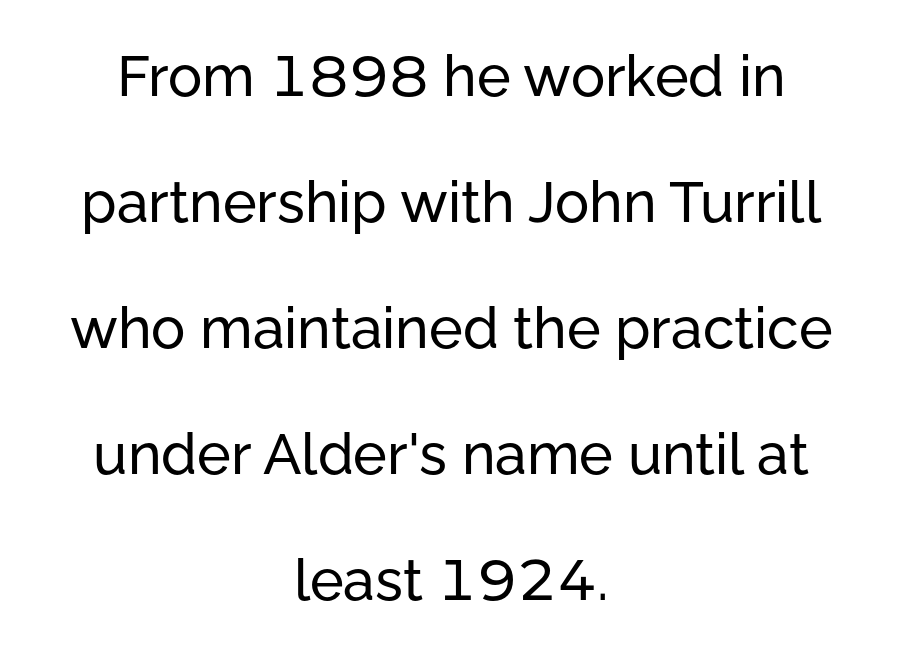
The image shows 57 px sans-serif type, upright; set centered, loose line spacing (2.21x), normal letter spacing, not underlined; low stroke contrast and a medium x-height.
